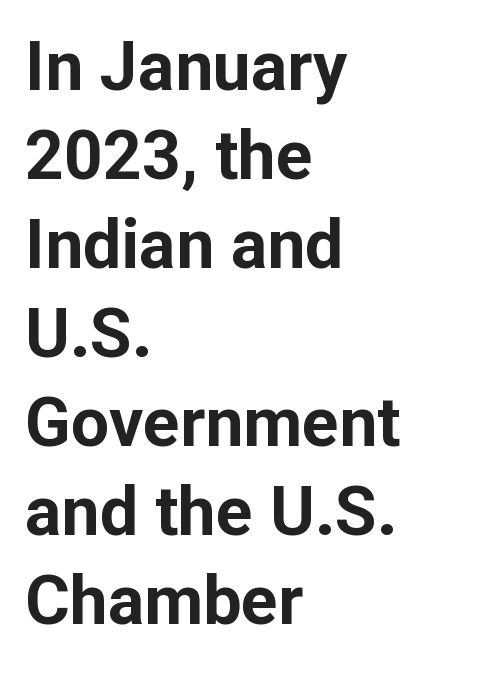
Q: Is the text bold? A: Yes.
Q: Is the text italic (slanted)? A: No, it is upright.
Q: Is the typeface a serif or a sans-serif typeface? A: Sans-serif.
Q: Is the text underlined? A: No.
Q: How is the paragraph aligned? A: Left-aligned.
Q: Is the spacing between letters normal or unusually wide? A: Normal.
Q: Is the spacing between lines tight, normal or loose? A: Normal.
Q: Width (condensed, normal, or wide)? A: Normal.
Q: Stroke contrast? A: Low.
Q: x-height? A: Medium.
Q: Monospaced? A: No.
